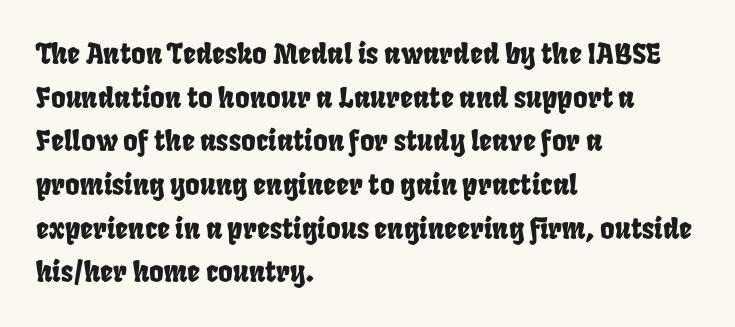
The image shows 28 px condensed type; set left-aligned, normal line spacing (1.56x), normal letter spacing, not underlined; low stroke contrast and a large x-height.
